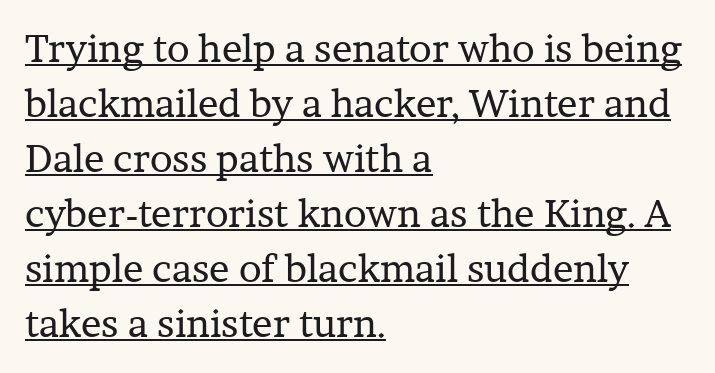
The type is set solid horizontally, with unmodified tracking. Somebody hit Ctrl+U on this one — the words are underlined. Yep, those are serifs on the letters. Stems here are at most as thick as an everyday book face.
